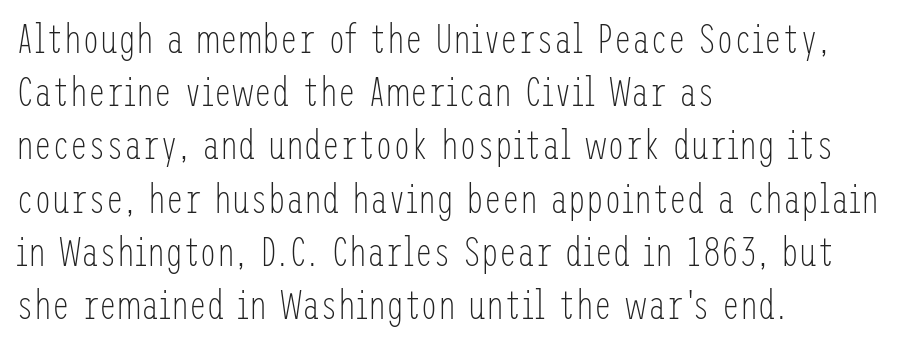
The image shows 40 px light, condensed sans-serif type, upright; set left-aligned, normal line spacing (1.33x), normal letter spacing, not underlined; low stroke contrast and a medium x-height.
